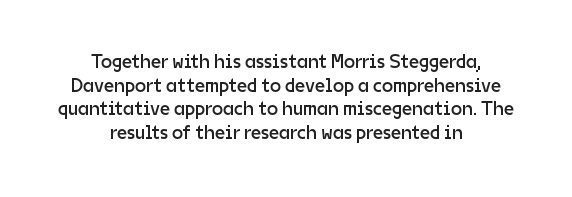
Stems and bowls with no extra thickness — not bold. A roman cut, with each character standing at attention. Underline: absent. Nothing unusual about the tracking: characters are spaced as the font intends. Neither beginnings nor endings align; midpoints do.
